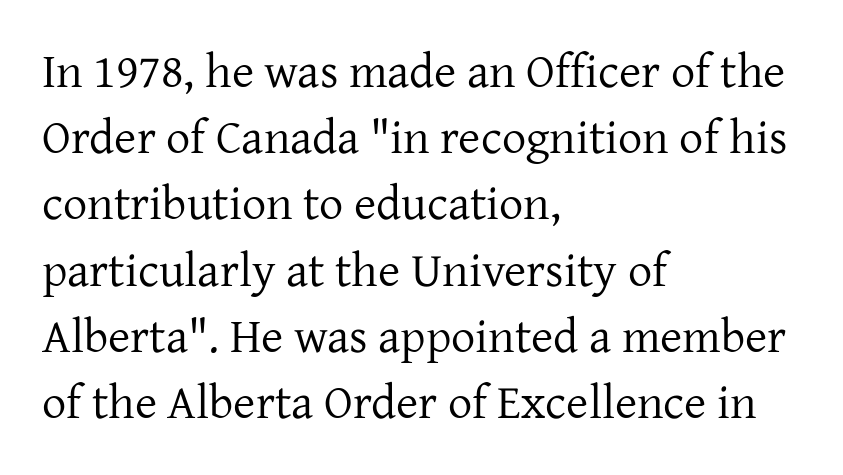
The ragged edge is on the right, which tells us the setting is flush left. Each word holds together tightly as a unit, with standard inter-letter gaps. Look at the bottom of the vertical strokes: they flare into serifs here. The axis of the letterforms is exactly vertical. Interline gaps are of average width in this sample.
